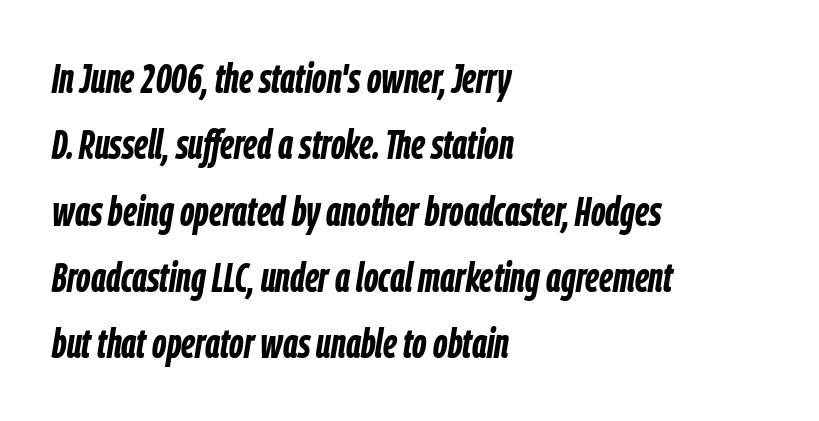
Caption: bold face, heavy strokes. Lines of text with bare space underneath. Slant detected: the letters are inclined. Spacing verdict: proportional, widths tailored to each character. Typeset ragged right — the left edge is the straight one. Does the leading feel generous? No, just average.
